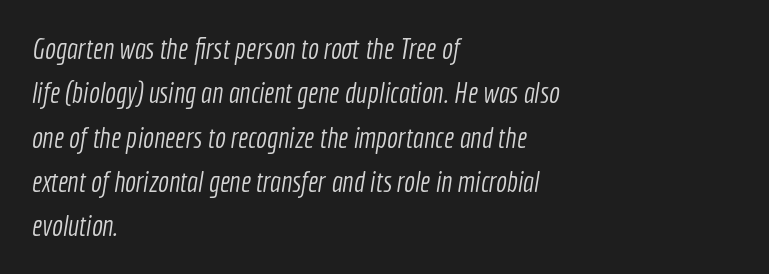
Q: Is the text bold? A: No.
Q: Is the typeface a serif or a sans-serif typeface? A: Sans-serif.
Q: Is the text underlined? A: No.
Q: How is the paragraph aligned? A: Left-aligned.
Q: Is the spacing between letters normal or unusually wide? A: Normal.
Q: Is the spacing between lines tight, normal or loose? A: Normal.
Q: Width (condensed, normal, or wide)? A: Condensed.
Q: x-height? A: Medium.
Q: Monospaced? A: No.
